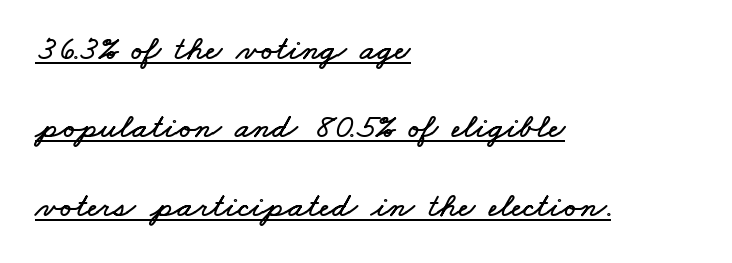
{"width": "wide", "stroke_contrast": "low", "x_height": "small", "monospaced": "no", "underline": "yes", "align": "left", "line_spacing": "loose", "line_spacing_ratio": 2.24, "letter_spacing": "normal", "letter_spacing_em": 0.0, "glyph_px": 35}
